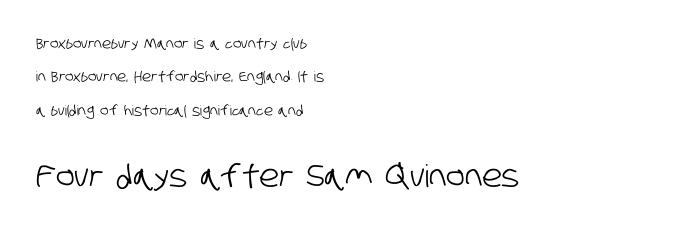
The image shows 31 px condensed sans-serif type; set left-aligned, loose line spacing (2.38x), normal letter spacing, not underlined; the second (bottom) block is 2.21x larger; low stroke contrast and a large x-height.
